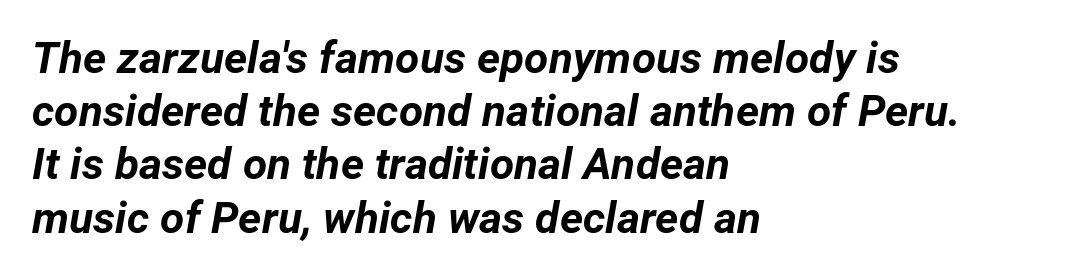
Q: Is the text bold? A: Yes.
Q: Is the text italic (slanted)? A: Yes, it leans right by about 12 degrees.
Q: Is the text underlined? A: No.
Q: How is the paragraph aligned? A: Left-aligned.
Q: Is the spacing between letters normal or unusually wide? A: Normal.
Q: Width (condensed, normal, or wide)? A: Normal.
Q: Stroke contrast? A: Low.
Q: x-height? A: Medium.
Q: Monospaced? A: No.
